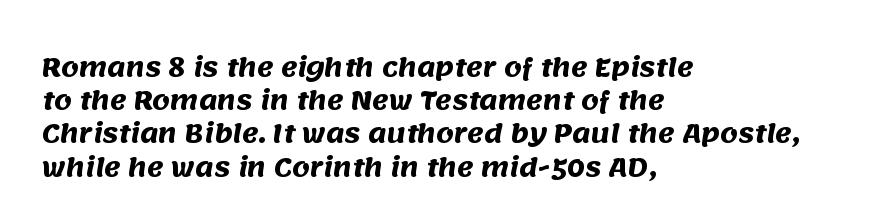
{"bold": "yes", "underline": "no", "align": "left", "line_spacing": "normal", "line_spacing_ratio": 1.33, "letter_spacing": "normal", "letter_spacing_em": 0.0, "glyph_px": 25}
